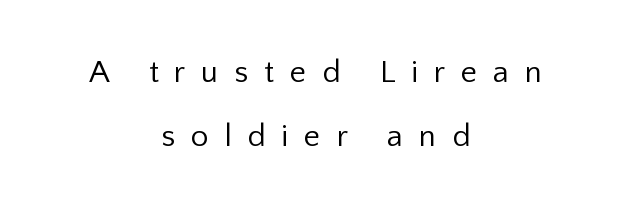
Successive baselines arrive slowly, with a big drop between each. The setting favours the middle, as headings and verse often do. When letters stand straight like this, we call the style roman or upright. Stroke mass is kept to a normal reading level or below. In terms of letterspacing, this is a distinctly airy, spread setting. A typesetter would label this face a sans.
